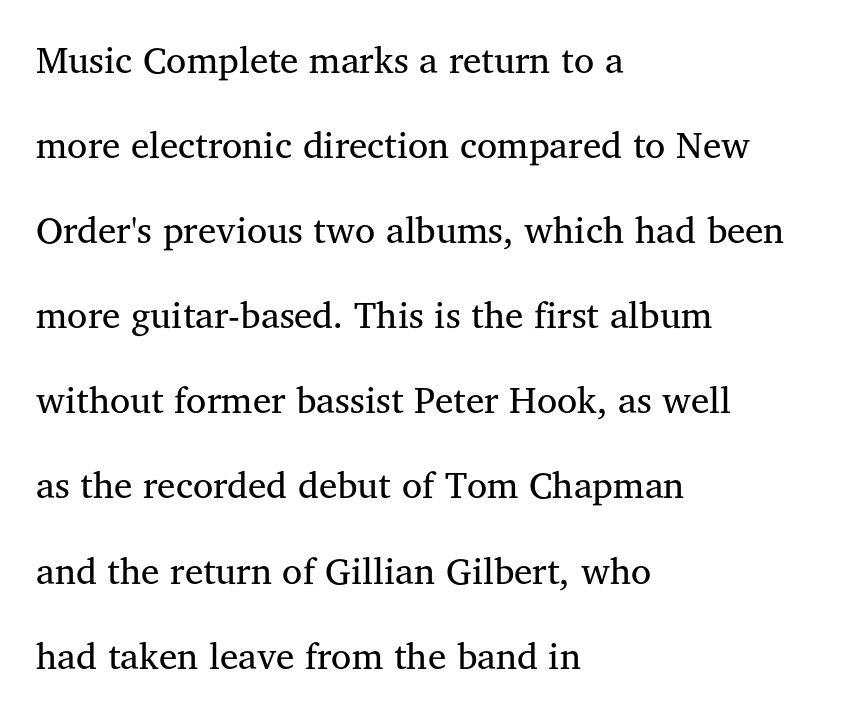
{"serif": "yes", "italic": "no", "bold": "no", "weight": "regular", "width": "normal", "stroke_contrast": "medium", "x_height": "medium", "monospaced": "no", "underline": "no", "align": "left", "line_spacing": "loose", "line_spacing_ratio": 2.3, "letter_spacing": "normal", "letter_spacing_em": 0.0, "glyph_px": 37}
